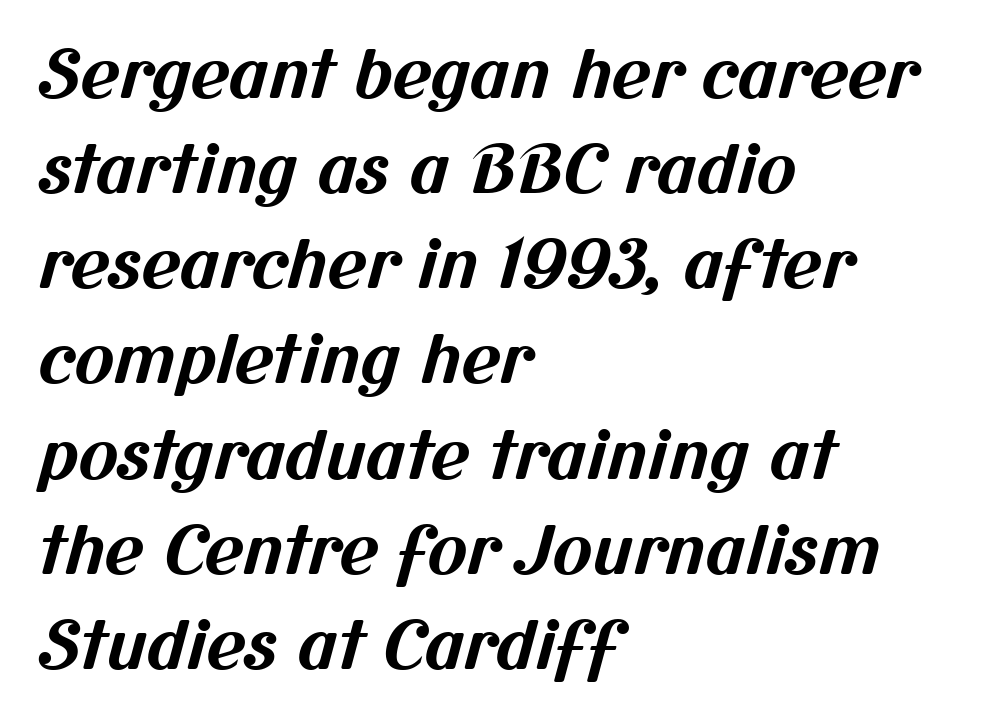
Q: Is the text bold? A: Yes.
Q: Is the typeface a serif or a sans-serif typeface? A: Sans-serif.
Q: Is the text underlined? A: No.
Q: How is the paragraph aligned? A: Left-aligned.
Q: Is the spacing between letters normal or unusually wide? A: Normal.
Q: Is the spacing between lines tight, normal or loose? A: Normal.
Q: Width (condensed, normal, or wide)? A: Normal.
Q: Stroke contrast? A: Medium.
Q: x-height? A: Medium.
Q: Monospaced? A: No.
